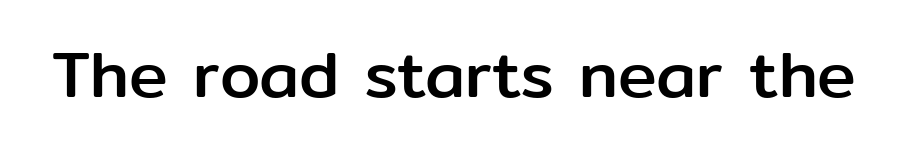
The passage shown is typed in a proportional face where columns would drift. Do the letters lean? They stand straight. Each row of text sits above clean, open space. Each word holds together tightly as a unit, with standard inter-letter gaps. This rendering employs a face without finishing strokes, i.e., a sans-serif.
